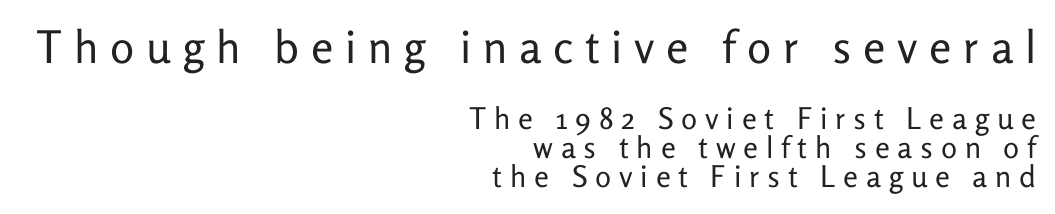
Q: Is the text bold? A: No.
Q: Is the text italic (slanted)? A: No, it is upright.
Q: Is the typeface a serif or a sans-serif typeface? A: Sans-serif.
Q: Is the text underlined? A: No.
Q: How is the paragraph aligned? A: Right-aligned.
Q: Is the spacing between letters normal or unusually wide? A: Unusually wide.
Q: Is the spacing between lines tight, normal or loose? A: Tight.
Q: Which block of text is set in a larger size, the first (top) or the second (bottom)? A: The first (top) one.
Q: Width (condensed, normal, or wide)? A: Normal.
Q: Stroke contrast? A: Low.
Q: x-height? A: Medium.
Q: Monospaced? A: No.
